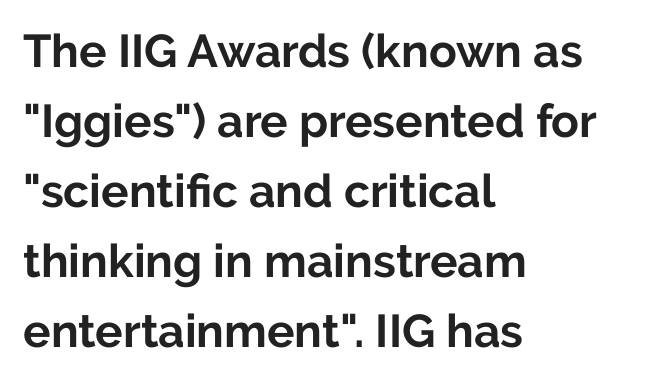
Q: Is the text bold? A: Yes.
Q: Is the text italic (slanted)? A: No, it is upright.
Q: Is the typeface a serif or a sans-serif typeface? A: Sans-serif.
Q: Is the text underlined? A: No.
Q: How is the paragraph aligned? A: Left-aligned.
Q: Is the spacing between letters normal or unusually wide? A: Normal.
Q: Is the spacing between lines tight, normal or loose? A: Normal.
Q: Width (condensed, normal, or wide)? A: Normal.
Q: Stroke contrast? A: Low.
Q: x-height? A: Medium.
Q: Monospaced? A: No.
